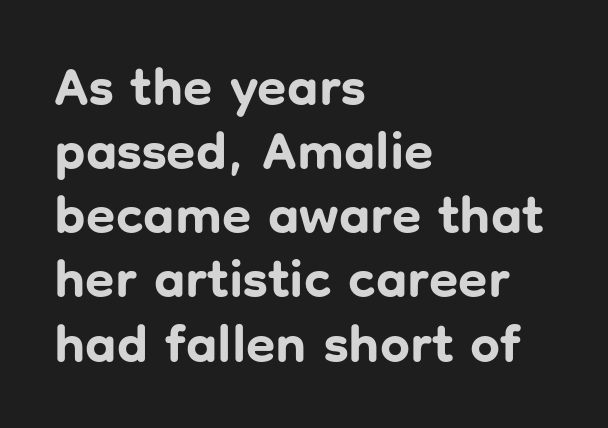
{"serif": "no", "italic": "no", "bold": "yes", "weight": "bold", "width": "normal", "stroke_contrast": "low", "x_height": "medium", "monospaced": "no", "underline": "no", "align": "left", "line_spacing_ratio": 1.21, "letter_spacing": "normal", "letter_spacing_em": 0.0, "glyph_px": 53}
